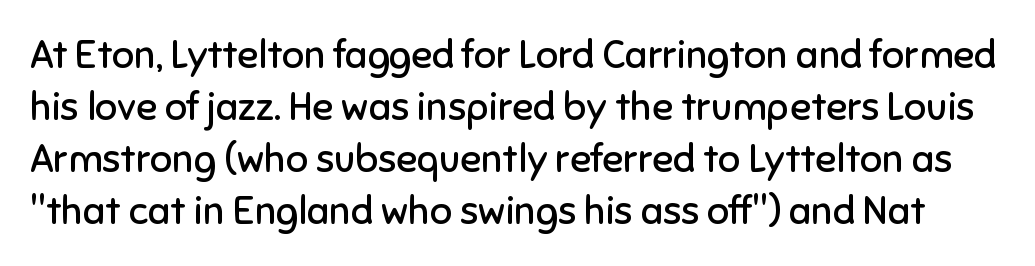
The image shows 39 px regular-weight sans-serif type, upright; set normal line spacing (1.33x), normal letter spacing, not underlined; low stroke contrast and a medium x-height.
